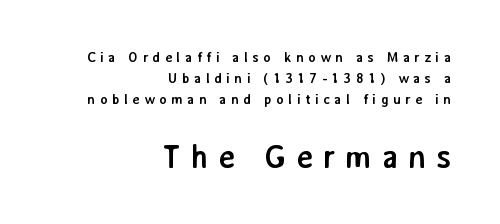
{"serif": "no", "italic": "no", "bold": "yes", "weight": "semibold", "width": "normal", "stroke_contrast": "low", "x_height": "medium", "monospaced": "no", "underline": "no", "align": "right", "line_spacing": "normal", "line_spacing_ratio": 1.5, "letter_spacing": "wide", "letter_spacing_em": 0.31, "larger_block": "second", "size_ratio": 2.29, "glyph_px": 32}
